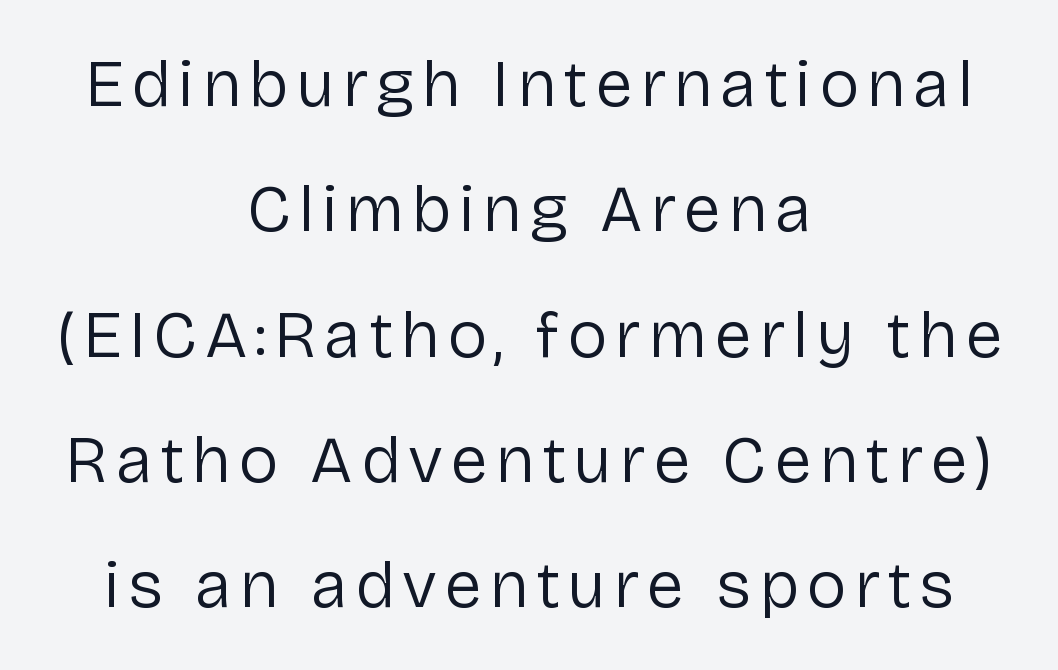
Q: Is the text bold? A: No.
Q: Is the text italic (slanted)? A: No, it is upright.
Q: Is the typeface a serif or a sans-serif typeface? A: Sans-serif.
Q: Is the text underlined? A: No.
Q: How is the paragraph aligned? A: Centered.
Q: Width (condensed, normal, or wide)? A: Normal.
Q: Stroke contrast? A: Low.
Q: x-height? A: Medium.
Q: Monospaced? A: No.
